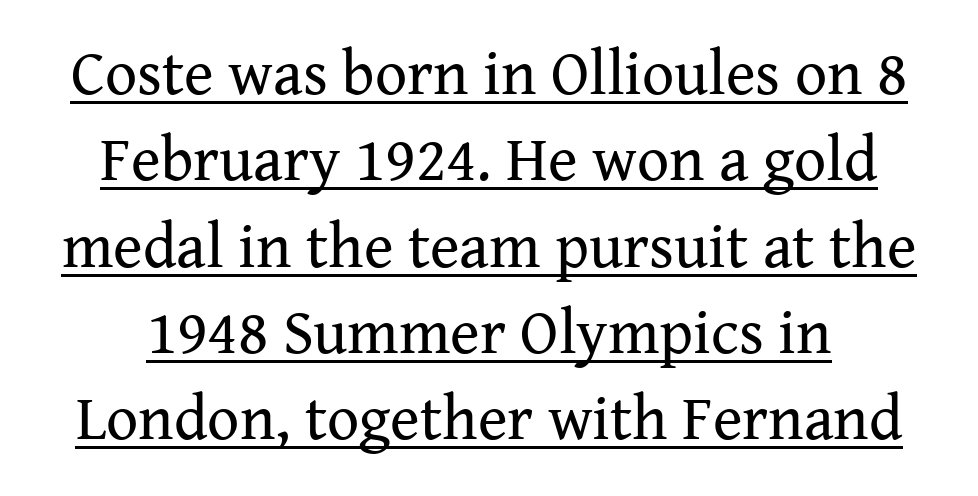
Posture: straight, roman, zero tilt. This sample has the flowing, uneven cadence of proportional lettering. These glyphs show unthickened strokes, regular width or finer. A continuous stroke trails under the words, as in a hyperlink. The block of text has a typical density, with ordinary space between rows. Yep, those are serifs on the letters.
